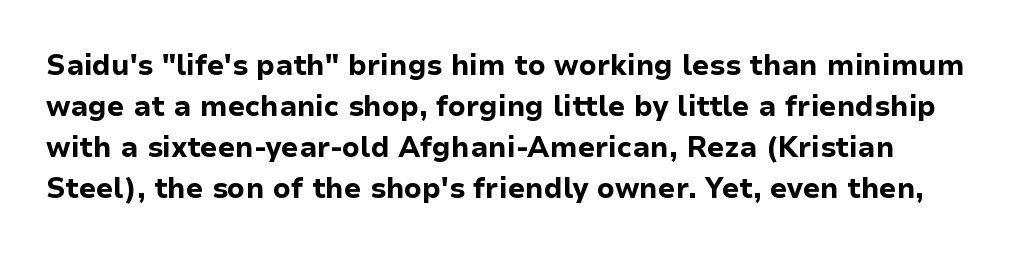
Q: Is the text bold? A: Yes.
Q: Is the text italic (slanted)? A: No, it is upright.
Q: Is the typeface a serif or a sans-serif typeface? A: Sans-serif.
Q: Is the text underlined? A: No.
Q: Is the spacing between letters normal or unusually wide? A: Normal.
Q: Is the spacing between lines tight, normal or loose? A: Normal.
Q: Width (condensed, normal, or wide)? A: Normal.
Q: Stroke contrast? A: Low.
Q: x-height? A: Medium.
Q: Monospaced? A: No.
